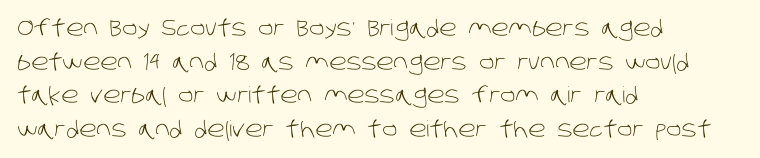
The strokes carry an ordinary text weight at most. Does the copy run flush right? No — it runs flush left. The type is set solid horizontally, with unmodified tracking. Successive baselines arrive at the customary interval. The area under the type is left untouched.
